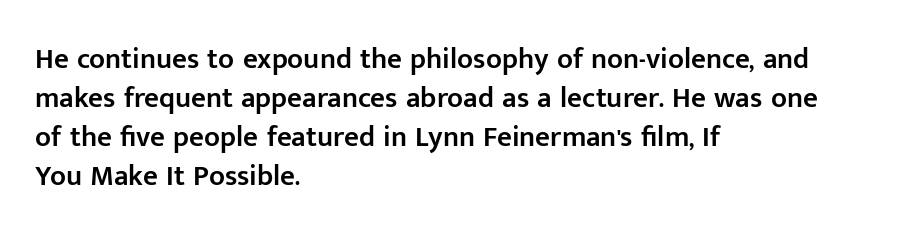
{"serif": "no", "italic": "no", "bold": "semi", "weight": "semibold", "width": "normal", "stroke_contrast": "low", "x_height": "medium", "monospaced": "no", "underline": "no", "align": "left", "line_spacing": "normal", "line_spacing_ratio": 1.34, "letter_spacing": "normal", "letter_spacing_em": 0.0, "glyph_px": 29}
